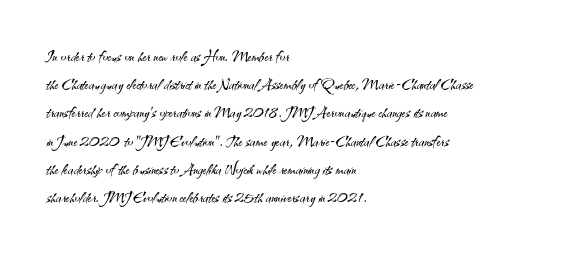
The image shows 20 px text type; set left-aligned, normal line spacing (1.41x), normal letter spacing, not underlined.
